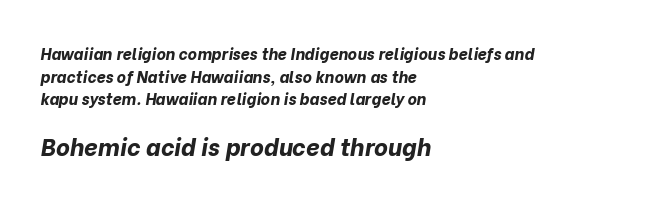
{"italic": "yes", "lean": "right", "slant_degrees": 10, "bold": "yes", "underline": "no", "align": "left", "line_spacing": "normal", "line_spacing_ratio": 1.42, "letter_spacing": "normal", "letter_spacing_em": 0.0, "larger_block": "second", "size_ratio": 1.5, "glyph_px": 24}
